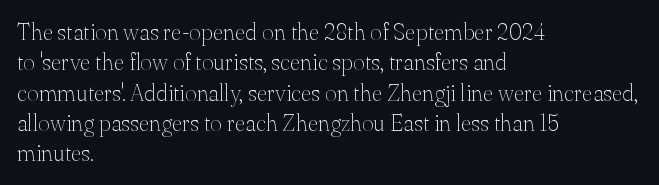
Q: Is the text bold? A: No.
Q: Is the text italic (slanted)? A: No, it is upright.
Q: Is the text underlined? A: No.
Q: How is the paragraph aligned? A: Left-aligned.
Q: Is the spacing between letters normal or unusually wide? A: Normal.
Q: Is the spacing between lines tight, normal or loose? A: Normal.
